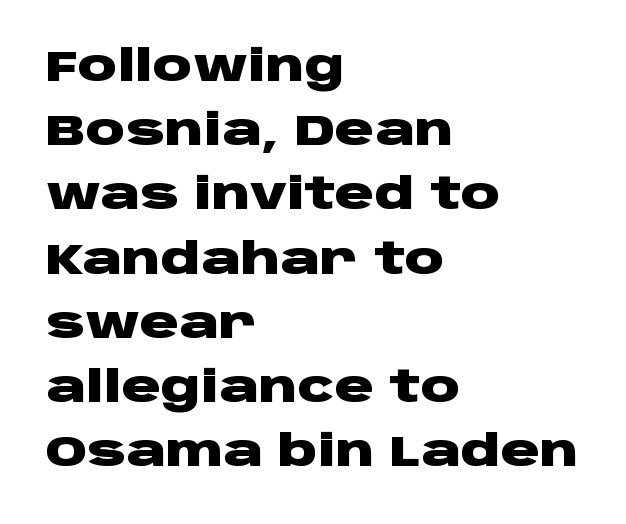
A typesetter would label this face a sans. These lines were composed using upright roman letters. Regarding leading, the lines here are spaced in the standard way. Varying glyph widths throughout — classic text-font behaviour. Horizontal alignment here is leftward, the default for most running prose. There is no visible air inserted between adjacent glyphs.
